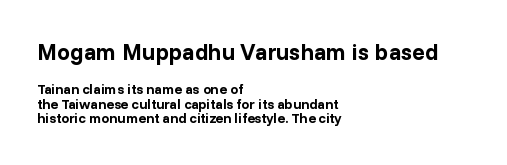
The image shows 23 px bold type, upright; set left-aligned, tight line spacing (1.06x), normal letter spacing, not underlined; the first (top) block is 1.64x larger.
